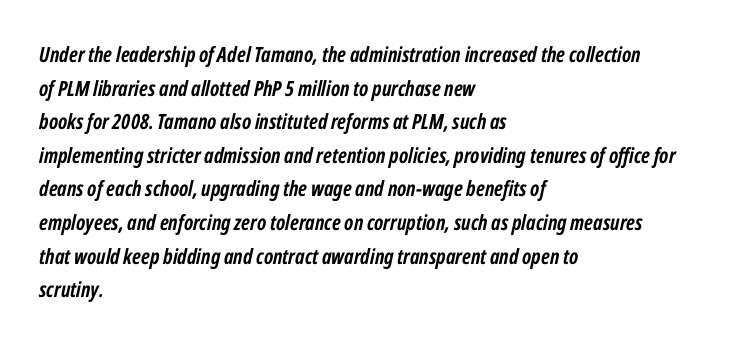
{"italic": "yes", "lean": "right", "slant_degrees": 12, "bold": "yes", "underline": "no", "align": "left", "line_spacing": "normal", "line_spacing_ratio": 1.6, "letter_spacing": "normal", "letter_spacing_em": 0.0, "glyph_px": 21}
